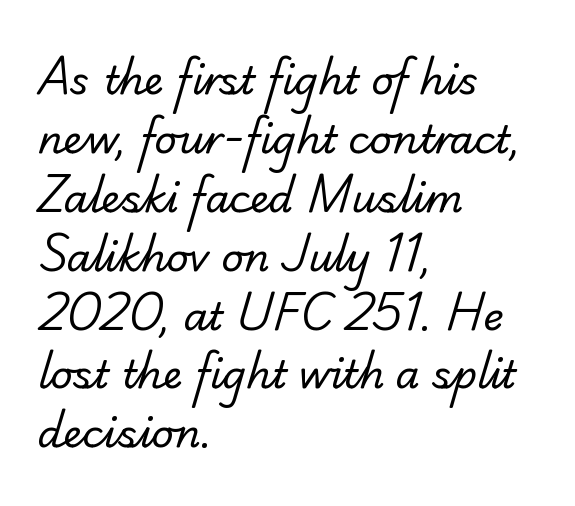
One glance says typical: line gaps are just what's usual. Descenders hang freely into open space. The passage shown is typeset with a serif family. The passage shown is typed in a proportional face where columns would drift. Caption: standard tracking, unaltered.
